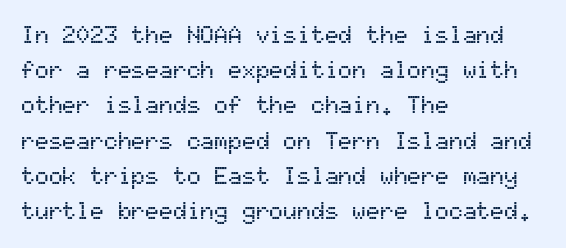
The image shows 23 px text type, upright; set left-aligned, normal line spacing (1.53x), normal letter spacing, not underlined.
